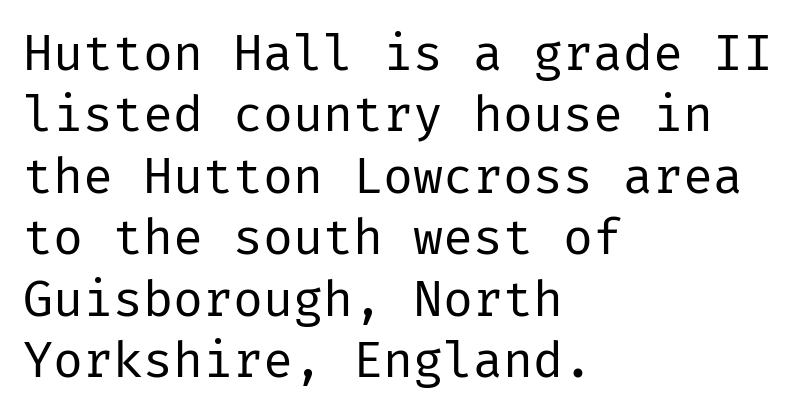
The image shows 50 px regular-weight sans-serif type, upright; set left-aligned, line spacing 1.23x, normal letter spacing, not underlined; low stroke contrast and a medium x-height.
